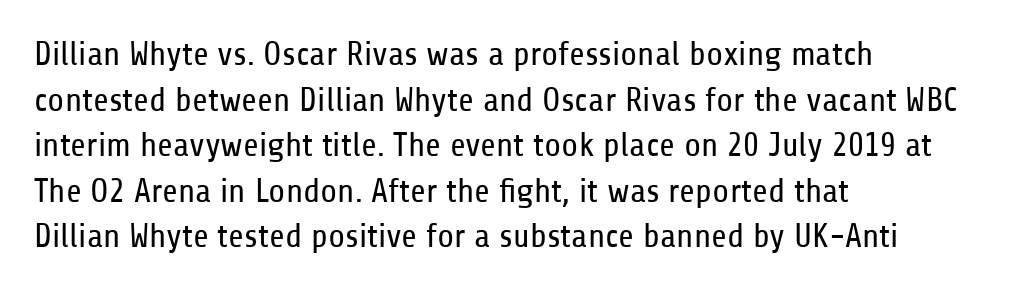
{"serif": "no", "italic": "no", "bold": "no", "weight": "regular", "width": "condensed", "stroke_contrast": "low", "x_height": "medium", "monospaced": "no", "underline": "no", "align": "left", "line_spacing": "normal", "line_spacing_ratio": 1.34, "letter_spacing": "normal", "letter_spacing_em": 0.0, "glyph_px": 34}
